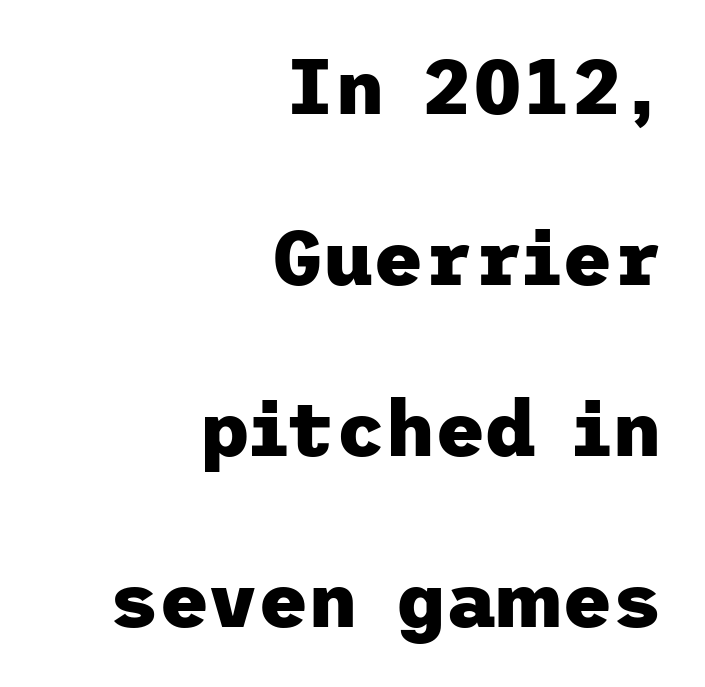
Q: Is the text bold? A: Yes.
Q: Is the text italic (slanted)? A: No, it is upright.
Q: Is the typeface a serif or a sans-serif typeface? A: Sans-serif.
Q: Is the text underlined? A: No.
Q: How is the paragraph aligned? A: Right-aligned.
Q: Is the spacing between letters normal or unusually wide? A: Normal.
Q: Is the spacing between lines tight, normal or loose? A: Loose.
Q: Width (condensed, normal, or wide)? A: Normal.
Q: Stroke contrast? A: Low.
Q: x-height? A: Medium.
